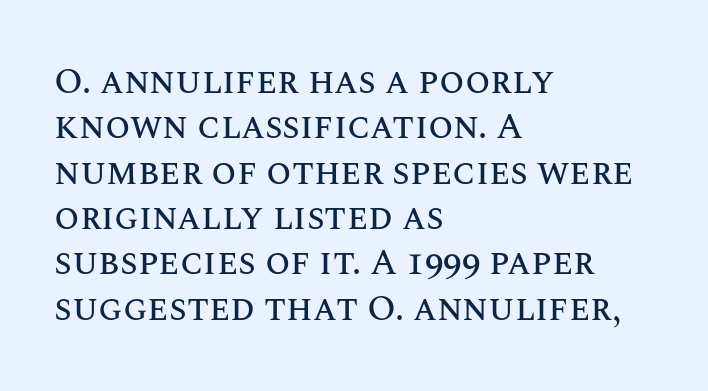
{"italic": "no", "width": "normal", "stroke_contrast": "medium", "x_height": "large", "monospaced": "no", "underline": "no", "align": "left", "line_spacing": "normal", "line_spacing_ratio": 1.26, "letter_spacing": "normal", "letter_spacing_em": 0.0, "glyph_px": 36}
